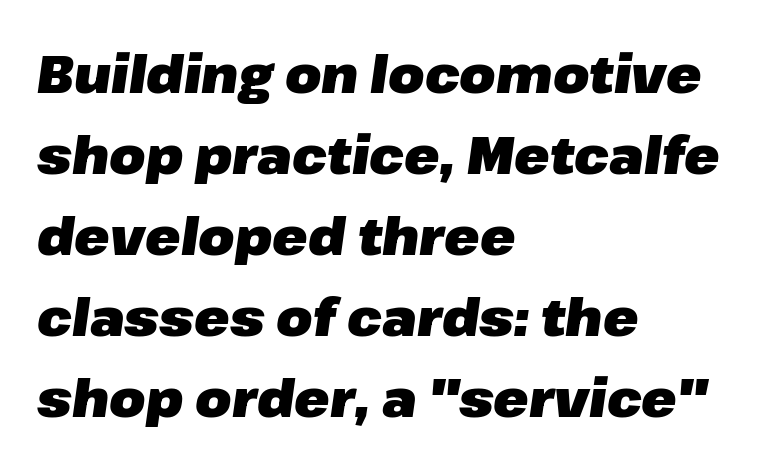
This sample has the flowing, uneven cadence of proportional lettering. Compared with an ordinary text face, these strokes are far heavier — a full bold. Would a proofreader flag this as italicized? Yes. Evenly set lines give the paragraph a standard silhouette. This rendering features lettering with no underline.
